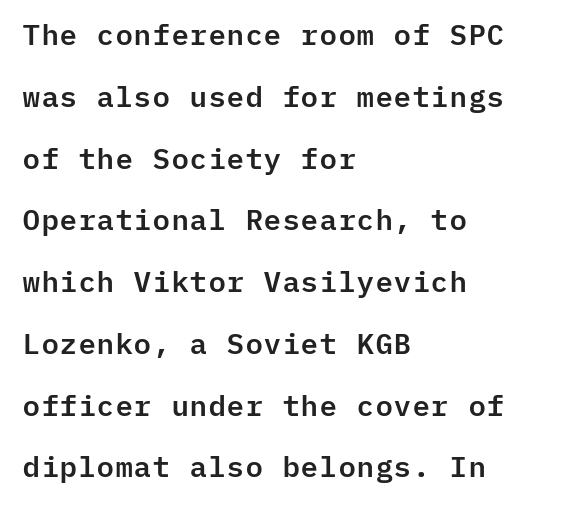
Q: Is the text italic (slanted)? A: No, it is upright.
Q: Is the typeface a serif or a sans-serif typeface? A: Sans-serif.
Q: Is the text underlined? A: No.
Q: How is the paragraph aligned? A: Left-aligned.
Q: Is the spacing between letters normal or unusually wide? A: Normal.
Q: Is the spacing between lines tight, normal or loose? A: Loose.
Q: Width (condensed, normal, or wide)? A: Normal.
Q: Stroke contrast? A: Low.
Q: x-height? A: Medium.
Q: Monospaced? A: Yes.
